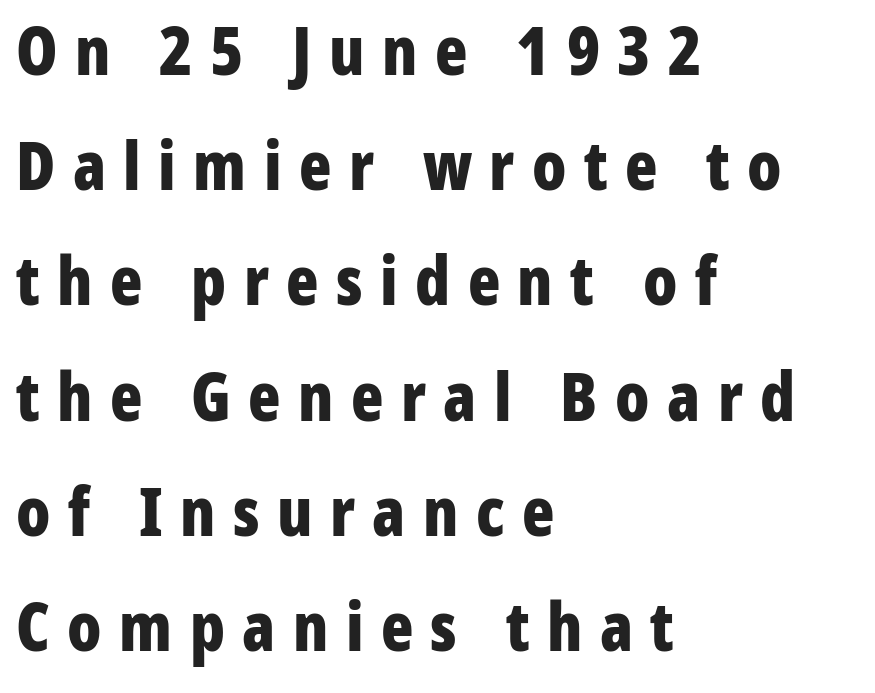
Bold? Absolutely — the strokes are thick and heavy. The face used here is proportionally spaced, like ordinary book or web type. Ordinary non-slanted type is in use. The characters display no serif detailing; their extremities are plain. The compositor pushed each line to the left boundary. Short note: letters widely spaced.
